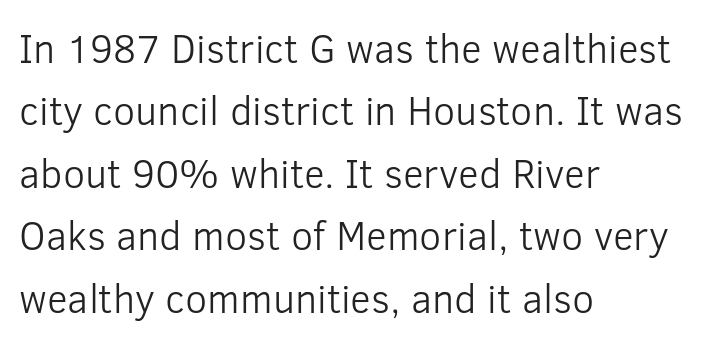
The image shows 40 px light sans-serif type, upright; set left-aligned, normal line spacing (1.56x), normal letter spacing, not underlined; low stroke contrast and a medium x-height.
